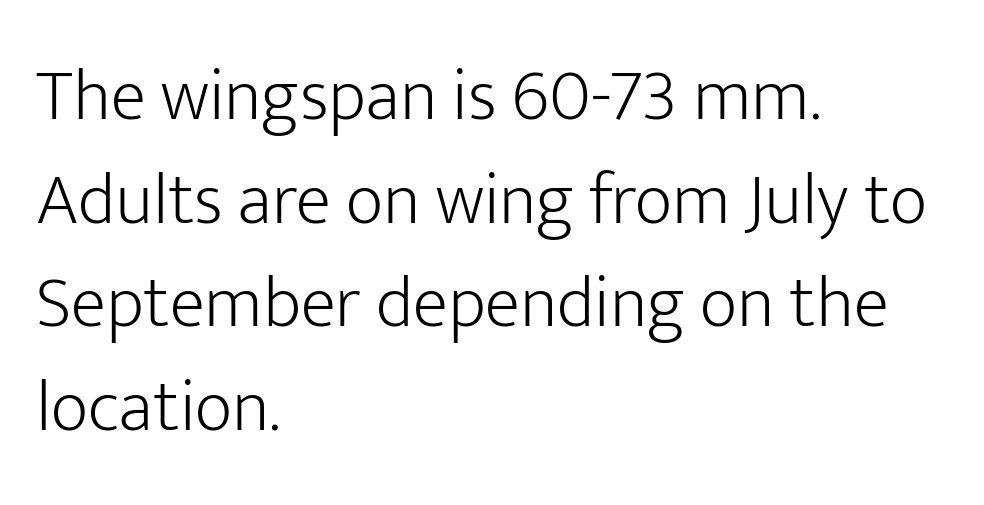
Q: Is the text bold? A: No.
Q: Is the text italic (slanted)? A: No, it is upright.
Q: Is the typeface a serif or a sans-serif typeface? A: Sans-serif.
Q: Is the text underlined? A: No.
Q: How is the paragraph aligned? A: Left-aligned.
Q: Is the spacing between letters normal or unusually wide? A: Normal.
Q: Is the spacing between lines tight, normal or loose? A: Normal.
Q: Width (condensed, normal, or wide)? A: Normal.
Q: Stroke contrast? A: Low.
Q: x-height? A: Medium.
Q: Monospaced? A: No.
